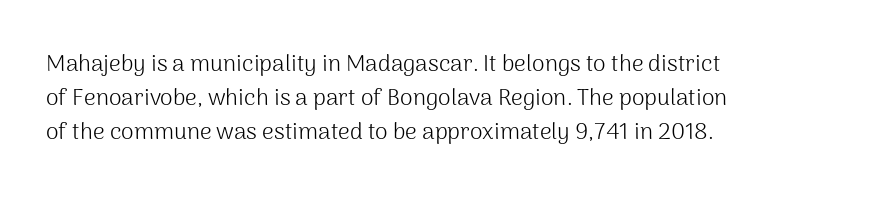
Q: Is the text bold? A: No.
Q: Is the text italic (slanted)? A: No, it is upright.
Q: Is the text underlined? A: No.
Q: How is the paragraph aligned? A: Left-aligned.
Q: Is the spacing between letters normal or unusually wide? A: Normal.
Q: Is the spacing between lines tight, normal or loose? A: Normal.
